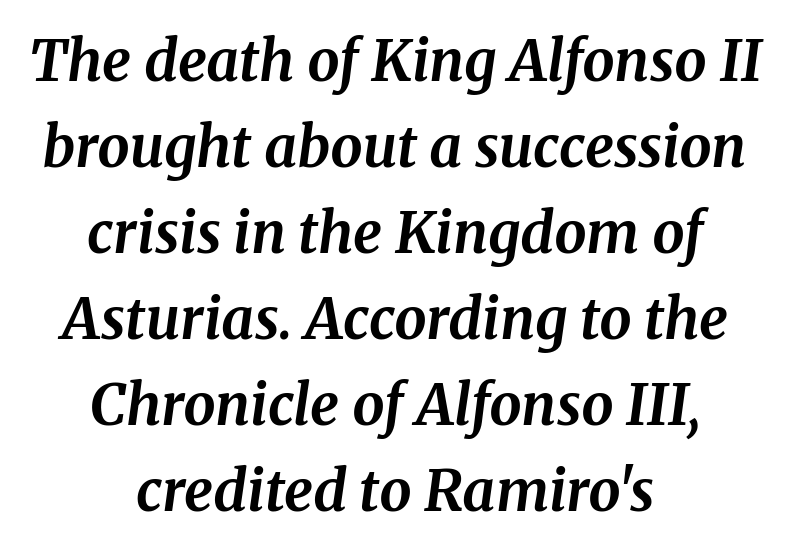
Q: Is the text bold? A: Yes.
Q: Is the text italic (slanted)? A: Yes, it leans right by about 8 degrees.
Q: Is the typeface a serif or a sans-serif typeface? A: Serif.
Q: Is the text underlined? A: No.
Q: How is the paragraph aligned? A: Centered.
Q: Is the spacing between letters normal or unusually wide? A: Normal.
Q: Is the spacing between lines tight, normal or loose? A: Normal.
Q: Width (condensed, normal, or wide)? A: Normal.
Q: Stroke contrast? A: Medium.
Q: x-height? A: Medium.
Q: Monospaced? A: No.
